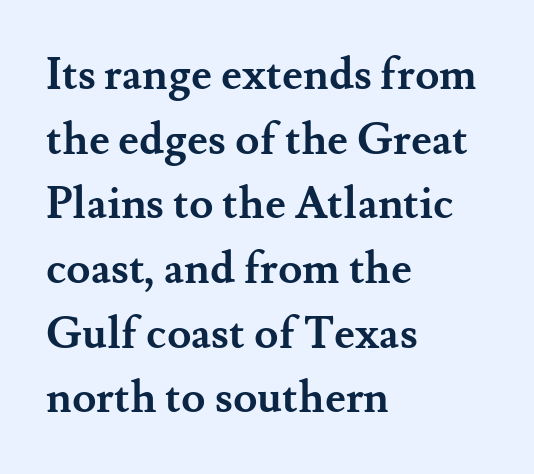
{"serif": "yes", "italic": "no", "bold": "yes", "weight": "semibold", "width": "normal", "stroke_contrast": "medium", "x_height": "small", "monospaced": "no", "underline": "no", "align": "left", "line_spacing": "normal", "line_spacing_ratio": 1.47, "letter_spacing": "normal", "letter_spacing_em": 0.0, "glyph_px": 44}
